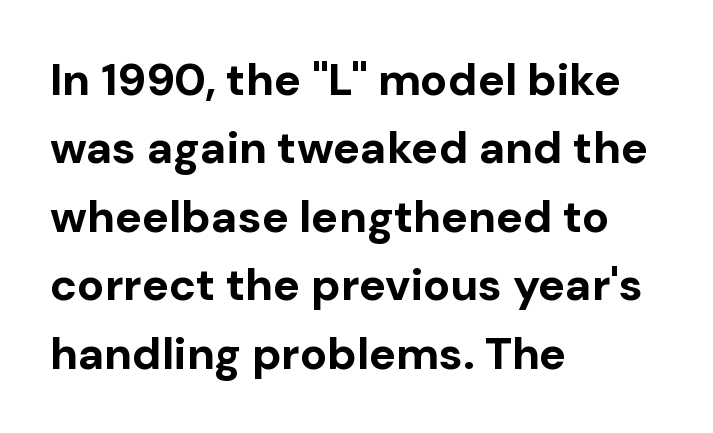
{"serif": "no", "italic": "no", "bold": "yes", "weight": "bold", "width": "normal", "stroke_contrast": "low", "x_height": "medium", "monospaced": "no", "underline": "no", "align": "left", "line_spacing": "normal", "line_spacing_ratio": 1.52, "letter_spacing": "normal", "letter_spacing_em": 0.0, "glyph_px": 45}
